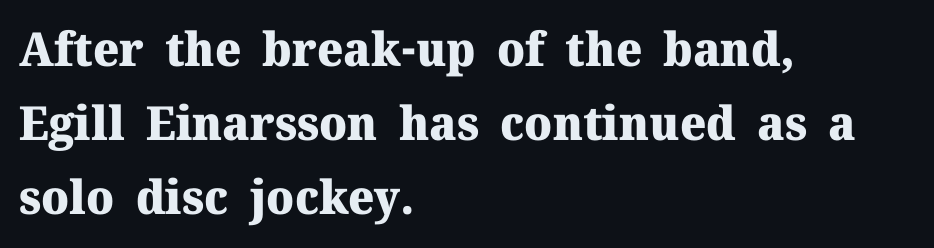
The image shows 47 px heavy serif type, upright; set left-aligned, normal line spacing (1.57x), normal letter spacing, not underlined; medium stroke contrast and a medium x-height.
